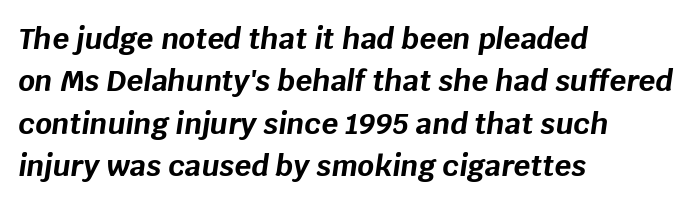
The image shows 29 px bold type, italic (leaning right); set left-aligned, normal line spacing (1.46x), normal letter spacing, not underlined; low stroke contrast and a large x-height.
